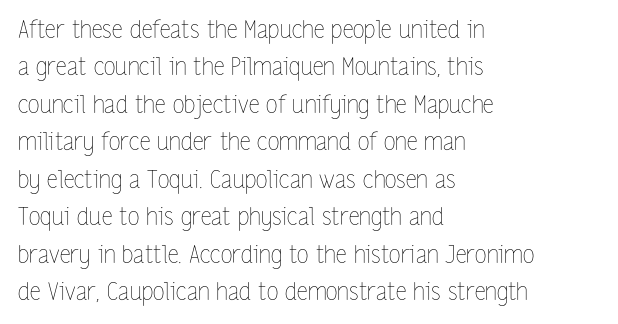
Q: Is the text bold? A: No.
Q: Is the text italic (slanted)? A: No, it is upright.
Q: Is the text underlined? A: No.
Q: How is the paragraph aligned? A: Left-aligned.
Q: Is the spacing between letters normal or unusually wide? A: Normal.
Q: Is the spacing between lines tight, normal or loose? A: Normal.
